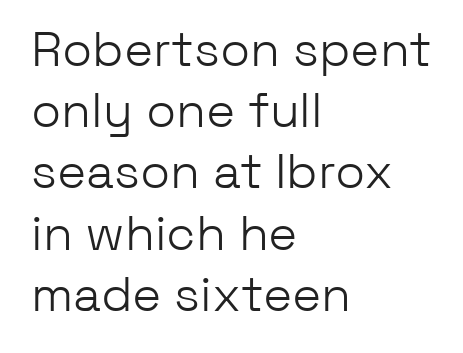
{"serif": "no", "italic": "no", "bold": "no", "weight": "light", "width": "normal", "stroke_contrast": "low", "x_height": "medium", "monospaced": "no", "underline": "no", "align": "left", "line_spacing": "normal", "line_spacing_ratio": 1.25, "letter_spacing": "normal", "letter_spacing_em": 0.0, "glyph_px": 49}
